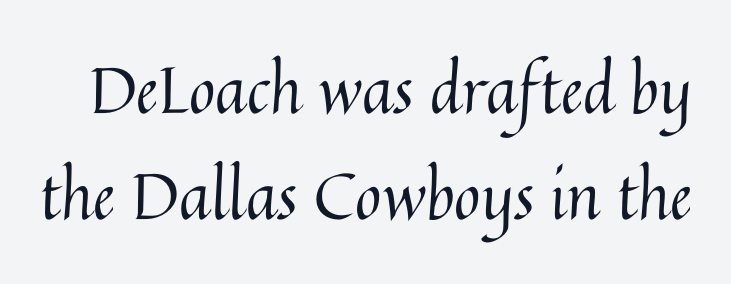
Check under the words: just untouched page. Caption: face not bold, strokes unweighted. Glyph-to-glyph distance matches everyday printed text. Is this a fixed-width face? No — the glyphs have proportional, varying widths.
